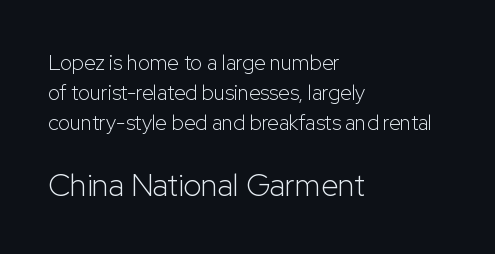
Q: Is the text bold? A: No.
Q: Is the text italic (slanted)? A: No, it is upright.
Q: Is the typeface a serif or a sans-serif typeface? A: Sans-serif.
Q: Is the text underlined? A: No.
Q: How is the paragraph aligned? A: Left-aligned.
Q: Is the spacing between letters normal or unusually wide? A: Normal.
Q: Is the spacing between lines tight, normal or loose? A: Normal.
Q: Which block of text is set in a larger size, the first (top) or the second (bottom)? A: The second (bottom) one.
Q: Width (condensed, normal, or wide)? A: Normal.
Q: Stroke contrast? A: Low.
Q: x-height? A: Medium.
Q: Monospaced? A: No.
